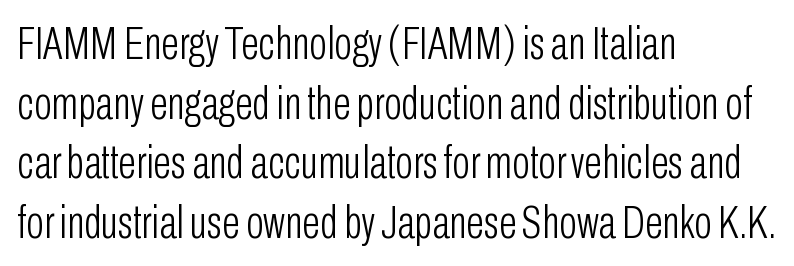
The image shows 47 px light, condensed sans-serif type, upright; set left-aligned, normal line spacing (1.27x), normal letter spacing, not underlined; low stroke contrast and a medium x-height.
